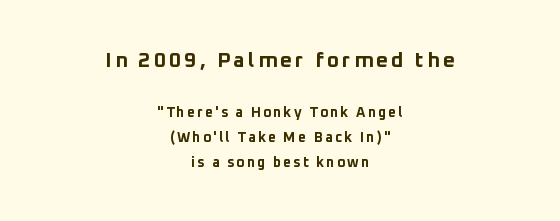
Q: Is the text bold? A: Yes.
Q: Is the text italic (slanted)? A: No, it is upright.
Q: Is the text underlined? A: No.
Q: How is the paragraph aligned? A: Centered.
Q: Which block of text is set in a larger size, the first (top) or the second (bottom)? A: The first (top) one.
